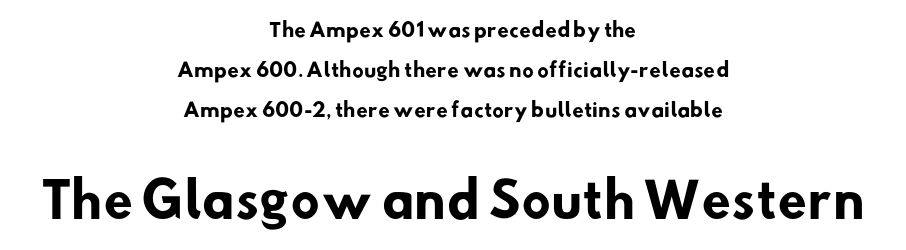
The image shows 48 px heavy sans-serif type; set centered, loose line spacing (2.1x), normal letter spacing, not underlined; the second (bottom) block is 2.53x larger; low stroke contrast and a small x-height.
